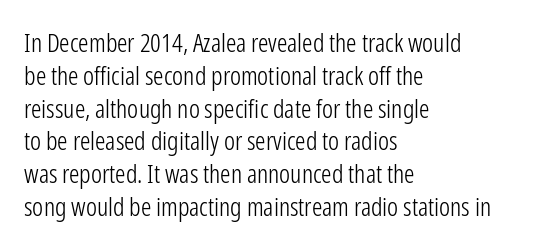
Check the space under the baseline: it is left empty. Posture: upright roman. Is the type heavy? It reads as light-to-regular instead. One-word summary of the alignment: left. The line-height multiplier appears to be the usual default.
